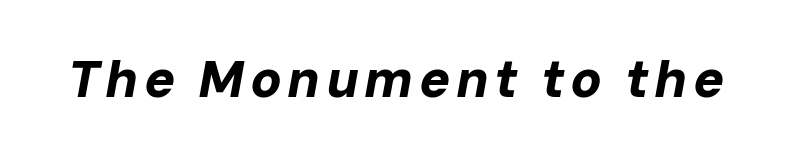
The image shows 52 px bold type, italic (leaning right); set not underlined; low stroke contrast and a medium x-height.
